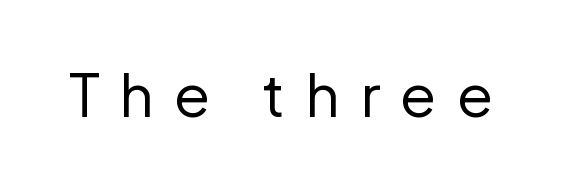
Varying glyph widths throughout — classic text-font behaviour. Glyph-to-glyph distance is far greater than everyday printed text. These lines are composed in type without serifs. The glyphs are unaccompanied by any horizontal stroke below them. Is the type heavy? It reads as light-to-regular instead.
